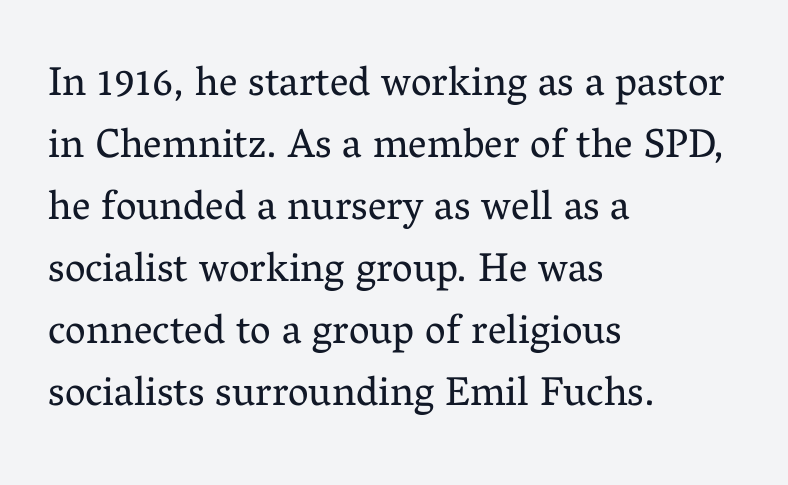
Q: Is the text bold? A: No.
Q: Is the text italic (slanted)? A: No, it is upright.
Q: Is the typeface a serif or a sans-serif typeface? A: Serif.
Q: Is the text underlined? A: No.
Q: How is the paragraph aligned? A: Left-aligned.
Q: Is the spacing between letters normal or unusually wide? A: Normal.
Q: Is the spacing between lines tight, normal or loose? A: Normal.
Q: Width (condensed, normal, or wide)? A: Normal.
Q: Stroke contrast? A: Medium.
Q: x-height? A: Medium.
Q: Monospaced? A: No.
